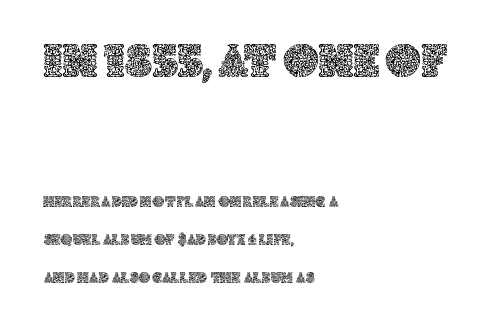
Q: Is the text italic (slanted)? A: No, it is upright.
Q: Is the text underlined? A: No.
Q: How is the paragraph aligned? A: Left-aligned.
Q: Is the spacing between letters normal or unusually wide? A: Normal.
Q: Is the spacing between lines tight, normal or loose? A: Loose.
Q: Which block of text is set in a larger size, the first (top) or the second (bottom)? A: The first (top) one.
Q: Width (condensed, normal, or wide)? A: Normal.
Q: x-height? A: Large.
Q: Monospaced? A: No.
